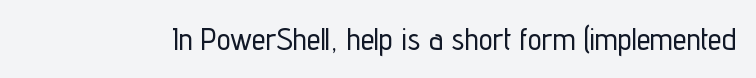
Note the varied advance widths — an 'i' is clearly narrower than an 'm'. Clear beneath every line of the passage. These lines keep a tight, regular rhythm from letter to letter. This is roman type, the default non-slanted kind.
